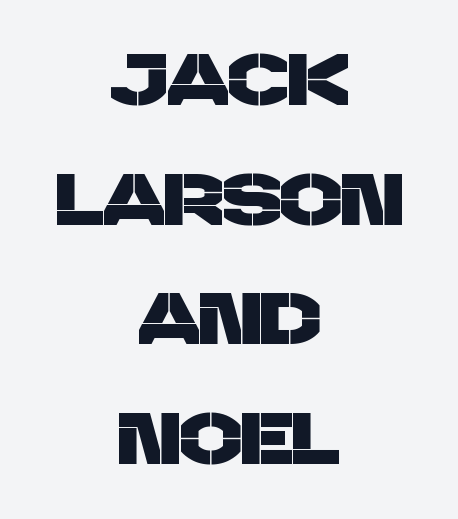
Q: Is the typeface a serif or a sans-serif typeface? A: Sans-serif.
Q: Is the text underlined? A: No.
Q: How is the paragraph aligned? A: Centered.
Q: Is the spacing between letters normal or unusually wide? A: Normal.
Q: Is the spacing between lines tight, normal or loose? A: Normal.
Q: Width (condensed, normal, or wide)? A: Normal.
Q: Stroke contrast? A: Low.
Q: x-height? A: Large.
Q: Monospaced? A: No.
